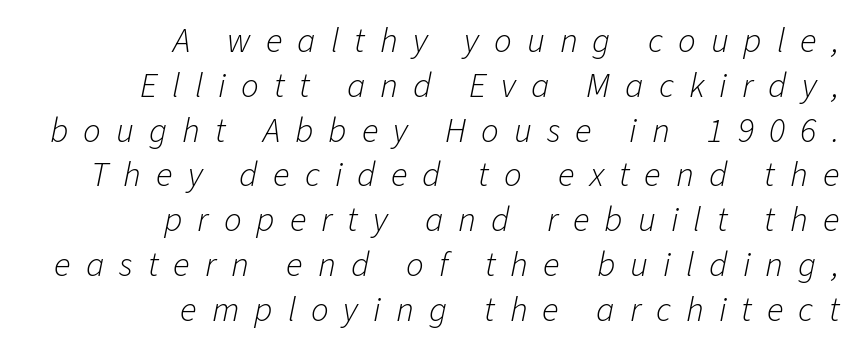
{"italic": "yes", "lean": "right", "slant_degrees": 11, "bold": "no", "weight": "light", "width": "normal", "stroke_contrast": "low", "x_height": "medium", "monospaced": "no", "underline": "no", "align": "right", "line_spacing": "normal", "line_spacing_ratio": 1.28, "letter_spacing": "wide", "letter_spacing_em": 0.43, "glyph_px": 35}
